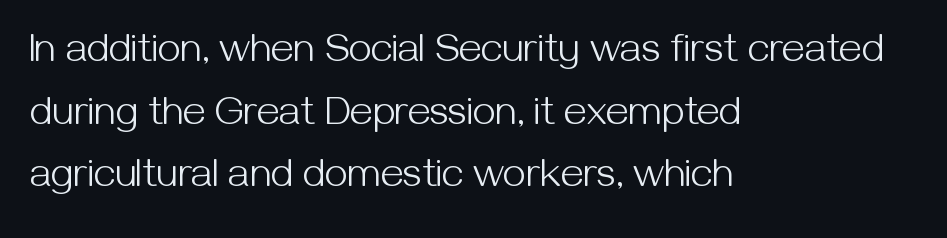
{"serif": "no", "italic": "no", "bold": "no", "weight": "light", "width": "normal", "stroke_contrast": "medium", "x_height": "medium", "monospaced": "no", "underline": "no", "align": "left", "line_spacing": "normal", "line_spacing_ratio": 1.53, "letter_spacing": "normal", "letter_spacing_em": 0.0, "glyph_px": 41}
